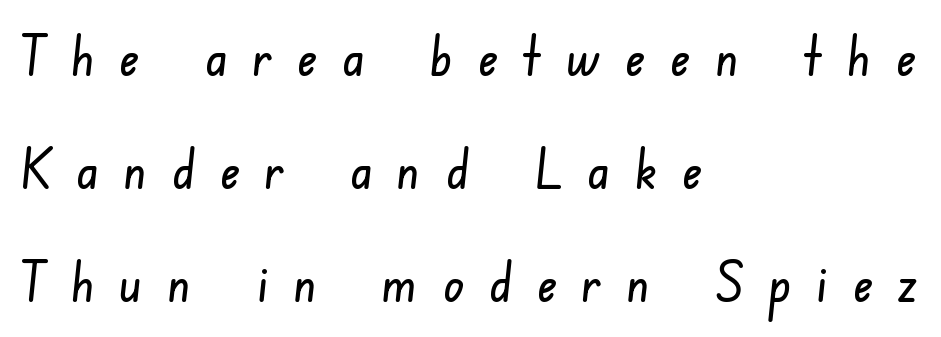
The image shows 54 px condensed sans-serif type; set left-aligned, loose line spacing (2.09x), unusually wide letter spacing (+0.47 em), not underlined; low stroke contrast and a small x-height.
